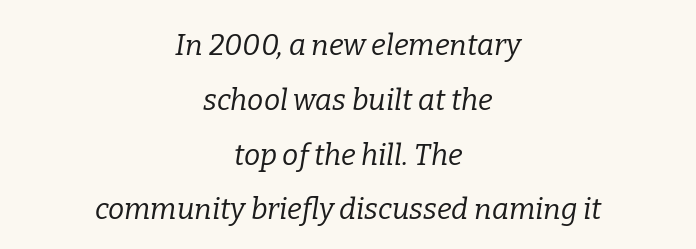
{"serif": "yes", "italic": "yes", "lean": "right", "slant_degrees": 9, "bold": "no", "weight": "regular", "width": "normal", "stroke_contrast": "low", "x_height": "medium", "monospaced": "no", "underline": "no", "align": "center", "line_spacing_ratio": 1.89, "letter_spacing": "normal", "letter_spacing_em": 0.0, "glyph_px": 29}
